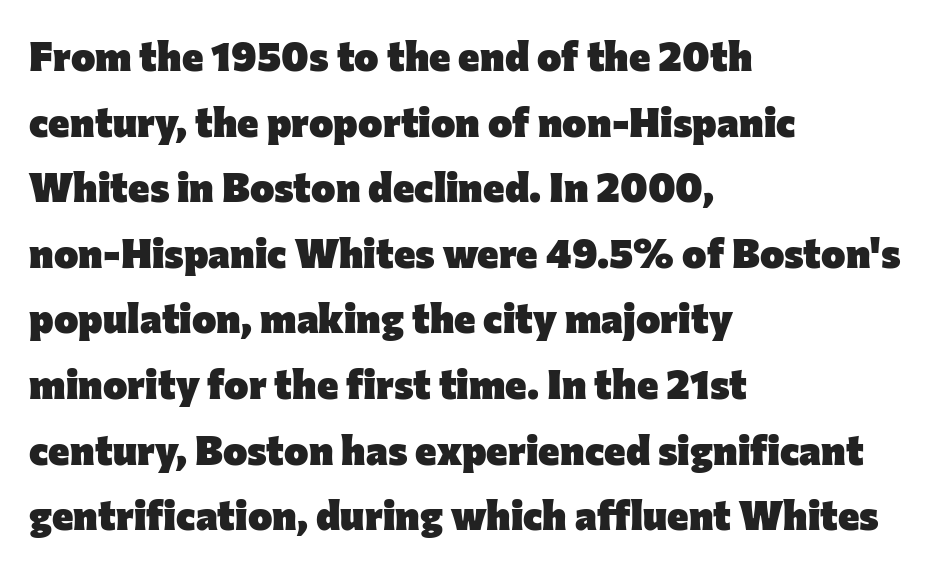
{"serif": "no", "italic": "no", "bold": "yes", "weight": "heavy", "width": "normal", "stroke_contrast": "low", "x_height": "medium", "monospaced": "no", "underline": "no", "align": "left", "line_spacing": "normal", "line_spacing_ratio": 1.6, "letter_spacing": "normal", "letter_spacing_em": 0.0, "glyph_px": 41}
